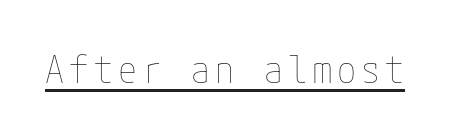
Q: Is the text bold? A: No.
Q: Is the text italic (slanted)? A: No, it is upright.
Q: Is the text underlined? A: Yes.
Q: Width (condensed, normal, or wide)? A: Condensed.
Q: Stroke contrast? A: Low.
Q: x-height? A: Medium.
